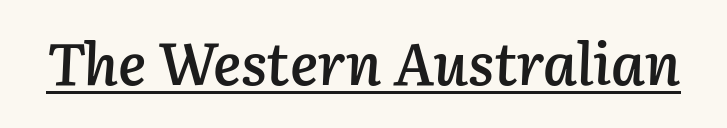
Notice how the stems are inclined rather than vertical — that's the hallmark of italics. Letter spacing: default. Somebody hit Ctrl+U on this one — the words are underlined. This is moderately heavy type, rendered in semibold. Character widths vary here, with narrow letters taking less room than wide ones.
